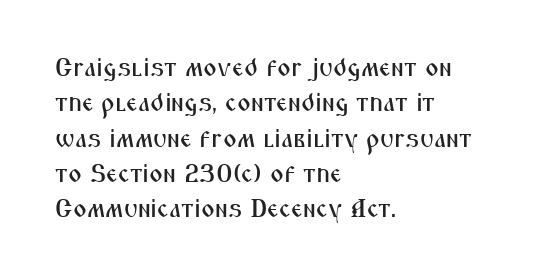
The image shows 26 px text type, upright; set left-aligned, normal line spacing (1.36x), normal letter spacing, not underlined.
